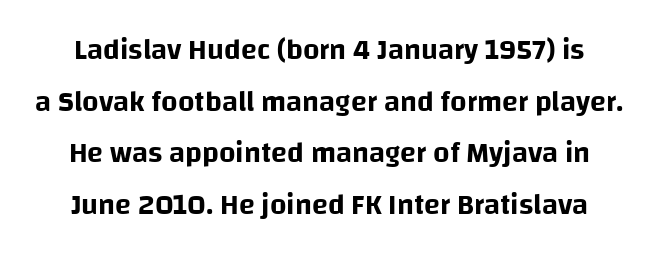
{"serif": "no", "italic": "no", "width": "normal", "stroke_contrast": "low", "x_height": "large", "monospaced": "no", "underline": "no", "align": "center", "line_spacing_ratio": 1.78, "letter_spacing": "normal", "letter_spacing_em": 0.0, "glyph_px": 29}
